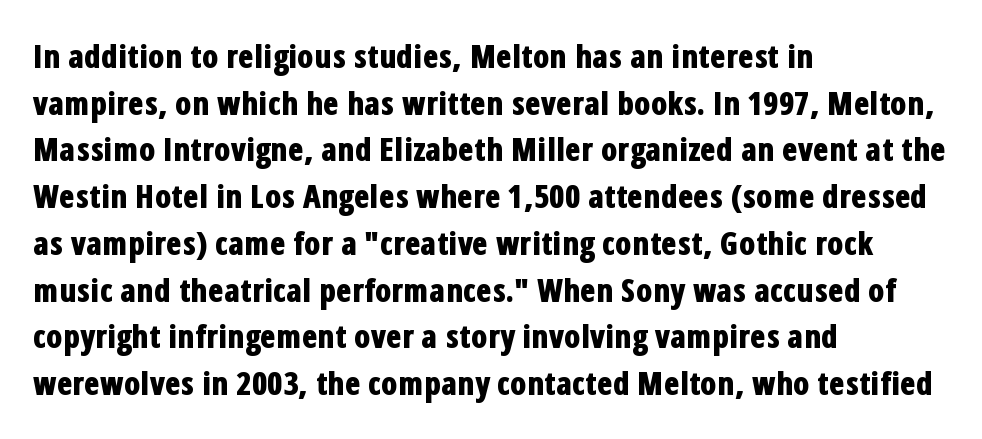
Posture: upright roman. Leading: standard. Characters follow at the spacing the type designer built in. The sample has been set heavy, in full bold. Lines of text with bare space underneath. This sample is left-justified, so line endings fall wherever the words run out.
